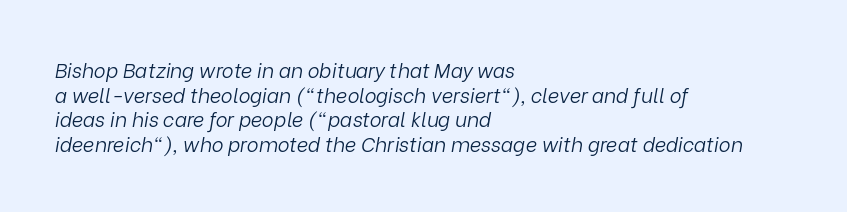
The image shows 20 px text type, italic (leaning right); set left-aligned, line spacing 1.23x, normal letter spacing, not underlined.
